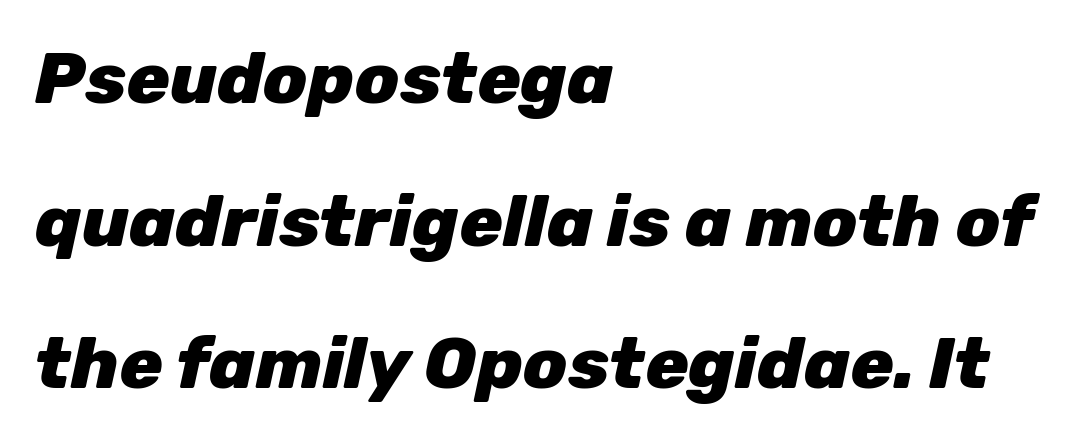
{"italic": "yes", "lean": "right", "slant_degrees": 12, "bold": "yes", "weight": "heavy", "width": "normal", "stroke_contrast": "low", "x_height": "medium", "monospaced": "no", "underline": "no", "align": "left", "line_spacing": "loose", "line_spacing_ratio": 1.98, "letter_spacing": "normal", "letter_spacing_em": 0.0, "glyph_px": 72}
